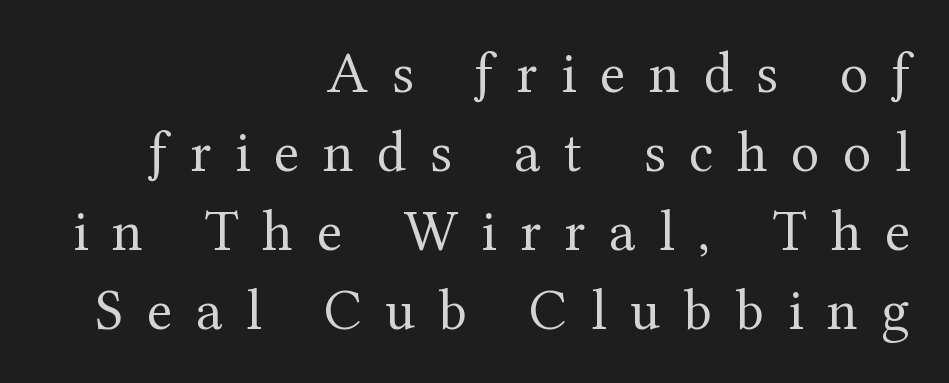
{"serif": "yes", "italic": "no", "bold": "no", "weight": "regular", "width": "normal", "stroke_contrast": "medium", "x_height": "medium", "monospaced": "no", "underline": "no", "align": "right", "line_spacing": "normal", "line_spacing_ratio": 1.34, "letter_spacing": "wide", "letter_spacing_em": 0.4, "glyph_px": 59}
